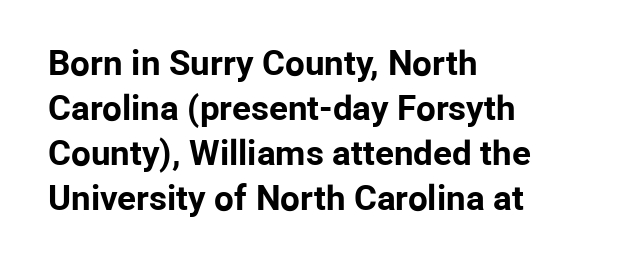
{"serif": "no", "italic": "no", "bold": "yes", "weight": "bold", "width": "normal", "stroke_contrast": "low", "x_height": "medium", "monospaced": "no", "underline": "no", "align": "left", "line_spacing": "normal", "line_spacing_ratio": 1.29, "letter_spacing": "normal", "letter_spacing_em": 0.0, "glyph_px": 35}
